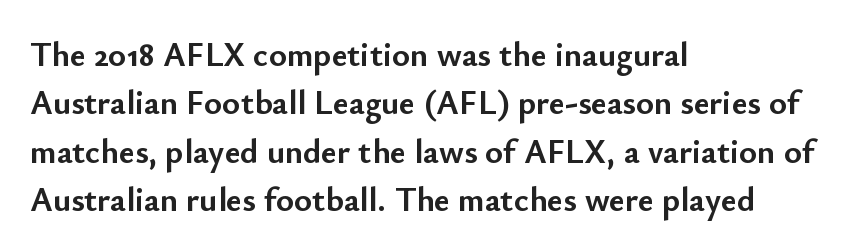
Q: Is the text bold? A: Yes.
Q: Is the text italic (slanted)? A: No, it is upright.
Q: Is the typeface a serif or a sans-serif typeface? A: Sans-serif.
Q: Is the text underlined? A: No.
Q: How is the paragraph aligned? A: Left-aligned.
Q: Is the spacing between letters normal or unusually wide? A: Normal.
Q: Is the spacing between lines tight, normal or loose? A: Normal.
Q: Width (condensed, normal, or wide)? A: Normal.
Q: Stroke contrast? A: Low.
Q: x-height? A: Small.
Q: Monospaced? A: No.
